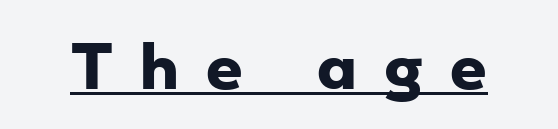
{"serif": "no", "bold": "yes", "weight": "heavy", "width": "wide", "stroke_contrast": "low", "x_height": "small", "monospaced": "no", "underline": "yes", "letter_spacing": "wide", "letter_spacing_em": 0.47, "glyph_px": 58}
